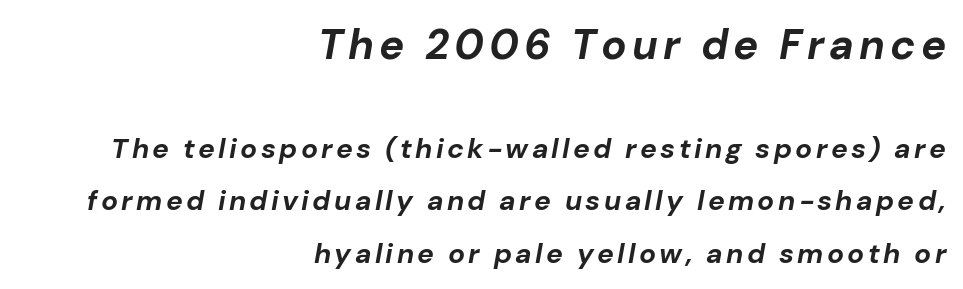
The image shows 42 px bold type, italic (leaning right); set right-aligned, line spacing 1.88x, not underlined; the first (top) block is 1.5x larger; low stroke contrast and a medium x-height.
